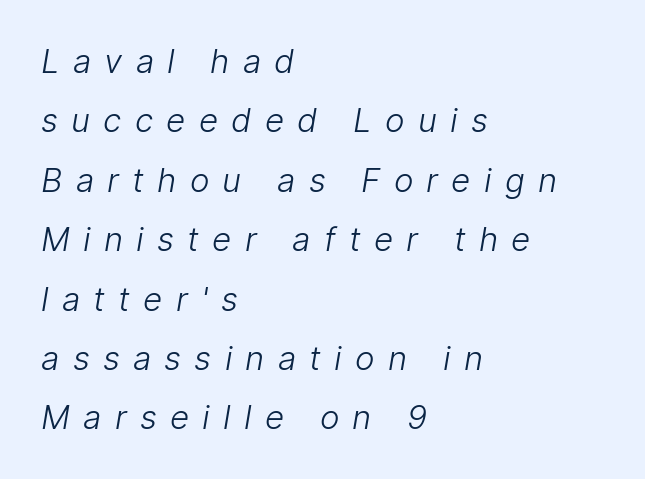
Q: Is the text bold? A: No.
Q: Is the typeface a serif or a sans-serif typeface? A: Sans-serif.
Q: Is the text underlined? A: No.
Q: How is the paragraph aligned? A: Left-aligned.
Q: Is the spacing between letters normal or unusually wide? A: Unusually wide.
Q: Width (condensed, normal, or wide)? A: Normal.
Q: Stroke contrast? A: Low.
Q: x-height? A: Medium.
Q: Monospaced? A: No.
